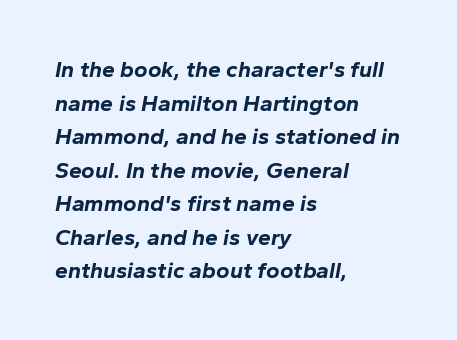
Q: Is the text bold? A: Yes.
Q: Is the text italic (slanted)? A: Yes, it leans right by about 10 degrees.
Q: Is the text underlined? A: No.
Q: How is the paragraph aligned? A: Left-aligned.
Q: Is the spacing between letters normal or unusually wide? A: Normal.
Q: Is the spacing between lines tight, normal or loose? A: Normal.
